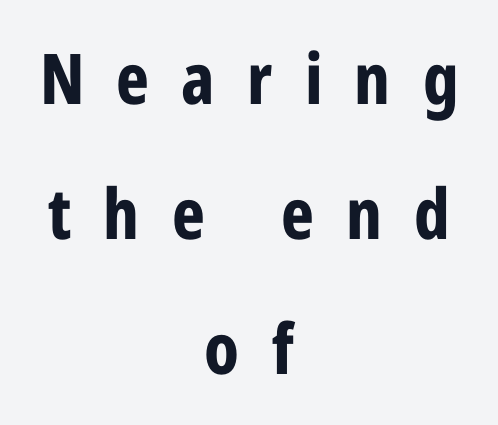
Every character sits straight up, as roman type does. Centered paragraph, ragged on both sides. The letters are spread apart with noticeably loose tracking. The glyphs have the mass of a bold cut.
